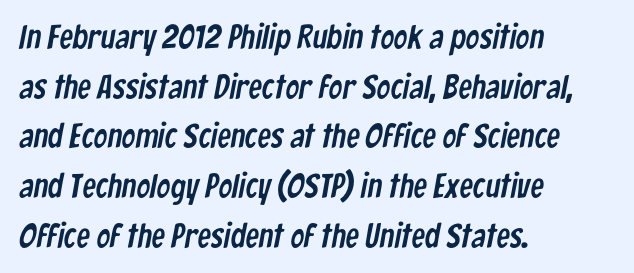
The image shows 34 px condensed sans-serif type; set left-aligned, normal line spacing (1.46x), normal letter spacing, not underlined; low stroke contrast and a medium x-height.
